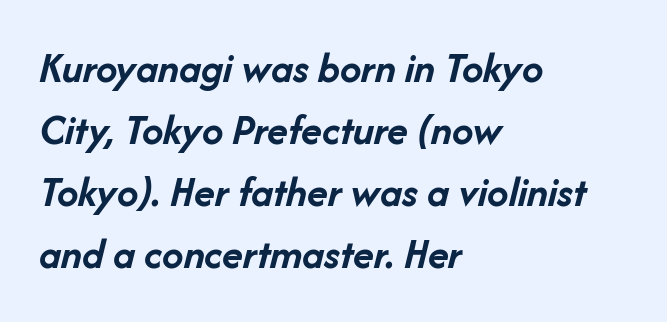
{"italic": "yes", "lean": "right", "slant_degrees": 14, "bold": "yes", "weight": "semibold", "width": "normal", "stroke_contrast": "low", "x_height": "medium", "monospaced": "no", "underline": "no", "align": "left", "line_spacing": "normal", "line_spacing_ratio": 1.44, "letter_spacing": "normal", "letter_spacing_em": 0.0, "glyph_px": 43}
